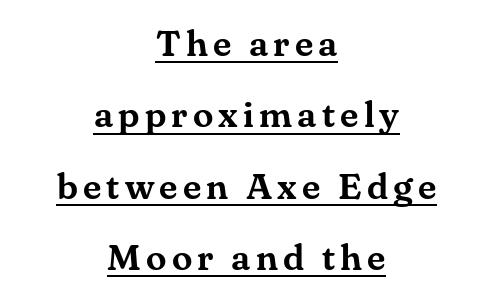
The designer dialed line spacing up above the default. Notice how the passage keeps no hard edge, just a central spine. The letters stand upright; this is a roman face. In terms of letterform style, serifs are clearly present.
